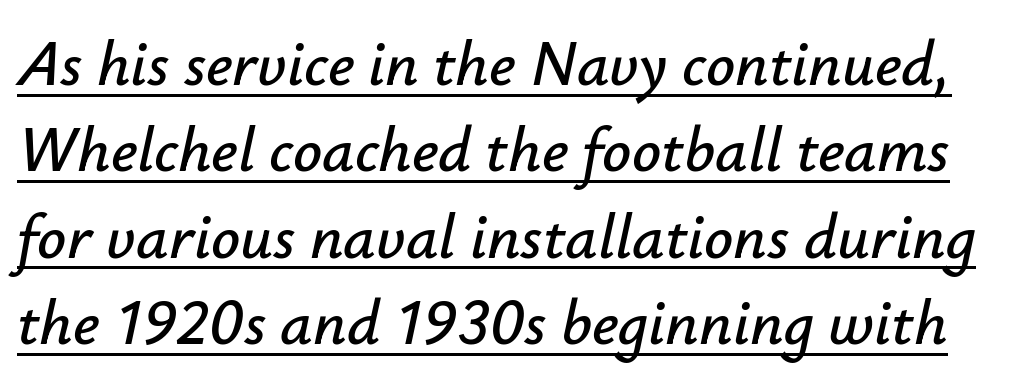
{"italic": "yes", "lean": "right", "slant_degrees": 12, "width": "normal", "stroke_contrast": "low", "x_height": "small", "monospaced": "no", "underline": "yes", "line_spacing": "normal", "line_spacing_ratio": 1.35, "letter_spacing": "normal", "letter_spacing_em": 0.0, "glyph_px": 64}
